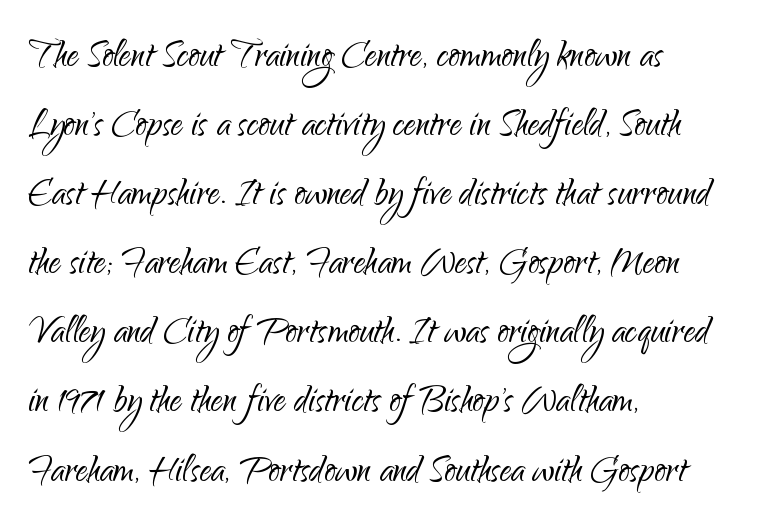
Default kerning and tracking; the words read as compact shapes. A quiet, ordinary-to-light weight characterises the typeface. Is this a fixed-width face? No — the glyphs have proportional, varying widths. Any mark beneath the type? The region is blank. A typesetter would label this face a sans.
